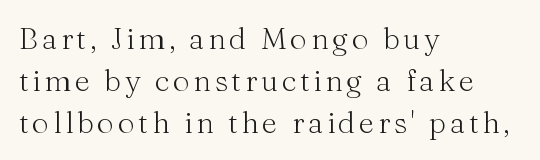
The image shows 30 px light serif type, upright; set left-aligned, normal line spacing (1.4x), not underlined; medium stroke contrast and a medium x-height.
